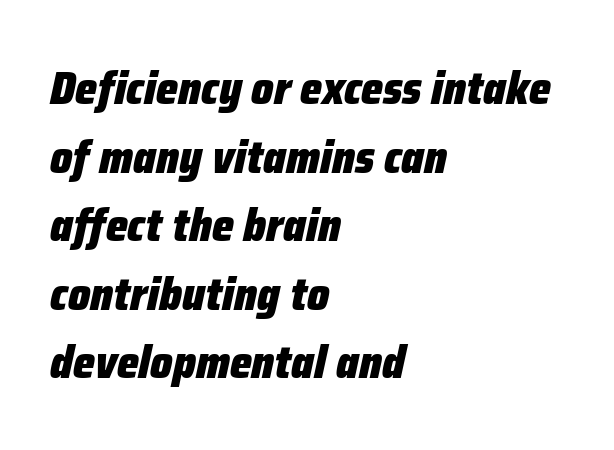
Q: Is the text bold? A: Yes.
Q: Is the text italic (slanted)? A: Yes, it leans right by about 12 degrees.
Q: Is the text underlined? A: No.
Q: How is the paragraph aligned? A: Left-aligned.
Q: Is the spacing between letters normal or unusually wide? A: Normal.
Q: Is the spacing between lines tight, normal or loose? A: Normal.
Q: Width (condensed, normal, or wide)? A: Condensed.
Q: Stroke contrast? A: Low.
Q: x-height? A: Medium.
Q: Monospaced? A: No.
